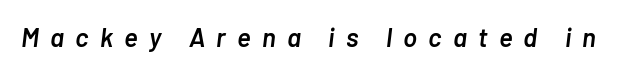
Q: Is the text bold? A: Semi-bold.
Q: Is the text italic (slanted)? A: Yes, it leans right by about 7 degrees.
Q: Is the text underlined? A: No.
Q: Is the spacing between letters normal or unusually wide? A: Unusually wide.
